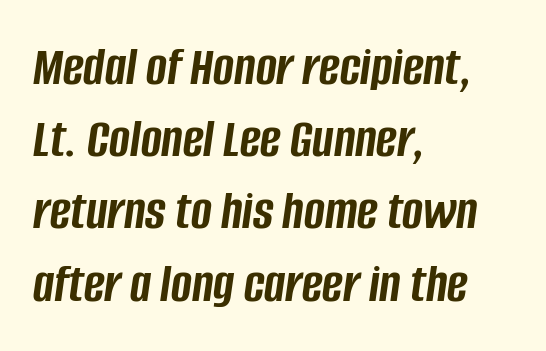
{"italic": "yes", "lean": "right", "slant_degrees": 8, "bold": "yes", "weight": "semibold", "width": "condensed", "stroke_contrast": "low", "x_height": "large", "monospaced": "no", "underline": "no", "align": "left", "line_spacing": "normal", "line_spacing_ratio": 1.29, "letter_spacing": "normal", "letter_spacing_em": 0.0, "glyph_px": 56}
